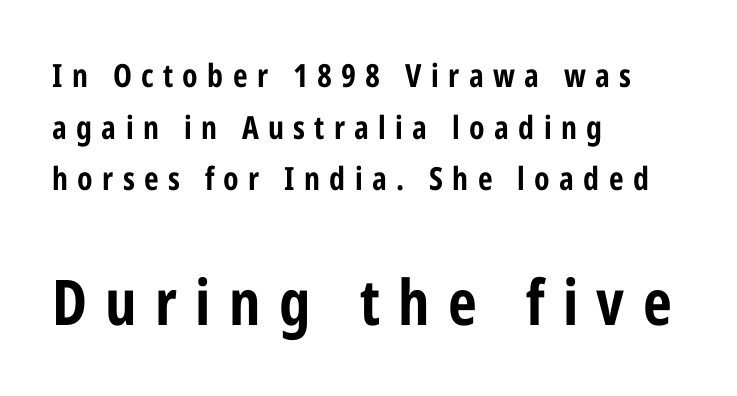
Anything drawn beneath the words? Only blank space. The typeface chosen for these lines omits serifs. The rendering uses natural spacing where letterforms have individual widths. The block of text has a typical density, with ordinary space between rows. The second block has been scaled up relative to the first. Upright lettering throughout.
